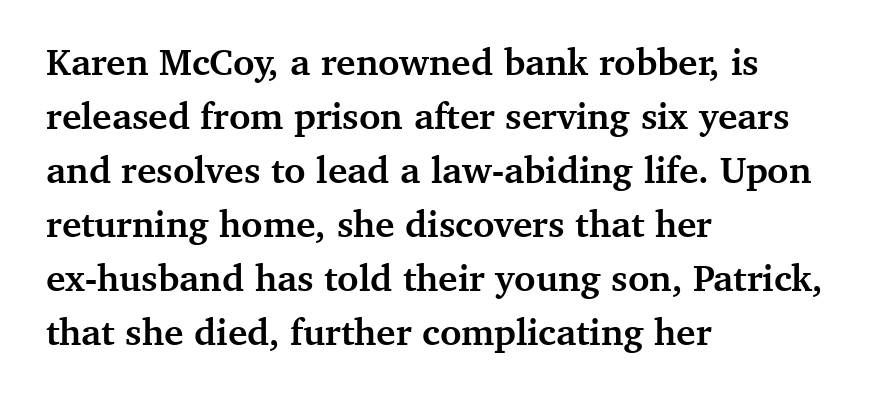
The image shows 37 px semibold serif type, upright; set left-aligned, normal line spacing (1.46x), normal letter spacing, not underlined; medium stroke contrast and a medium x-height.
